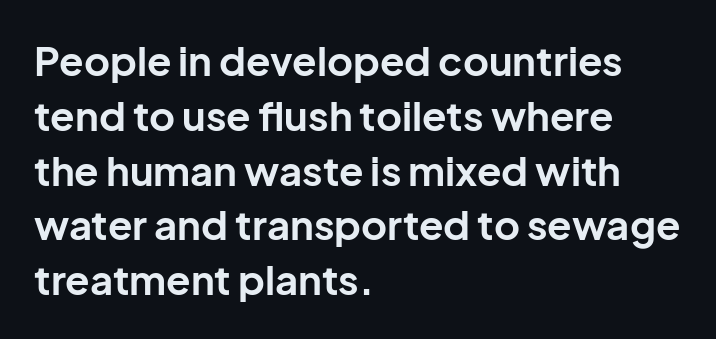
The font's upright variant was chosen for this text. A normal amount of white space separates one row of letters from the next. Examine the stroke ends and you'll find no serifs. The rendering anchors every line to the left-hand side. You could not count columns in this text — the font is proportionally spaced. The sample has been set heavy, in full bold.
